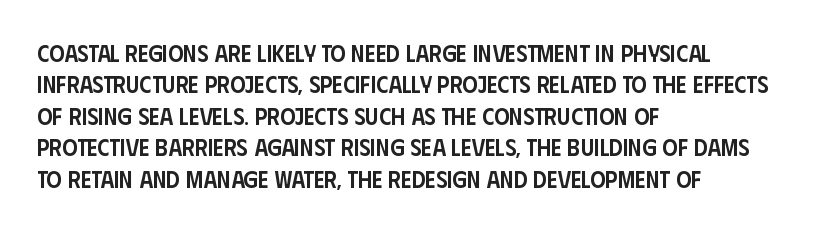
The image shows 24 px text type, upright; set left-aligned, normal line spacing (1.31x), normal letter spacing, not underlined.
